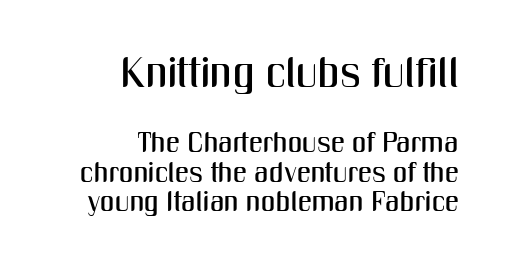
The image shows 42 px condensed sans-serif type, upright; set right-aligned, tight line spacing (1.06x), normal letter spacing, not underlined; the first (top) block is 1.5x larger; medium stroke contrast and a medium x-height.
